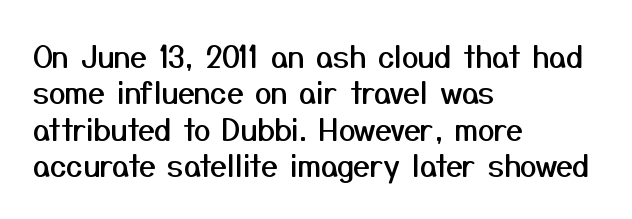
{"serif": "no", "italic": "no", "width": "normal", "stroke_contrast": "medium", "x_height": "medium", "monospaced": "no", "underline": "no", "align": "left", "line_spacing_ratio": 1.21, "letter_spacing": "normal", "letter_spacing_em": 0.0, "glyph_px": 30}
